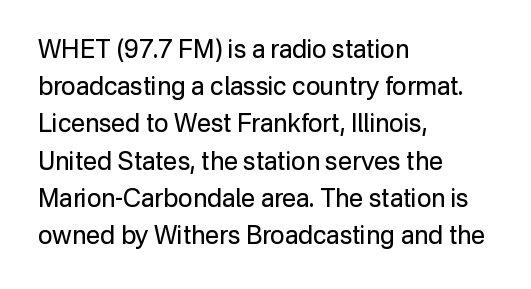
Each new line begins a customary step beneath the previous one. In CSS terms this would be text-align: left. Every character sits straight up, as roman type does. Inter-character spacing is left at the font's built-in metrics.
